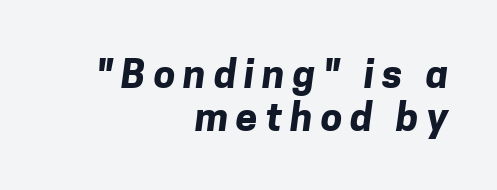
{"serif": "no", "bold": "yes", "weight": "bold", "width": "normal", "stroke_contrast": "low", "x_height": "medium", "monospaced": "no", "underline": "no", "align": "right", "line_spacing": "tight", "line_spacing_ratio": 1.09, "letter_spacing": "wide", "letter_spacing_em": 0.2, "glyph_px": 39}
